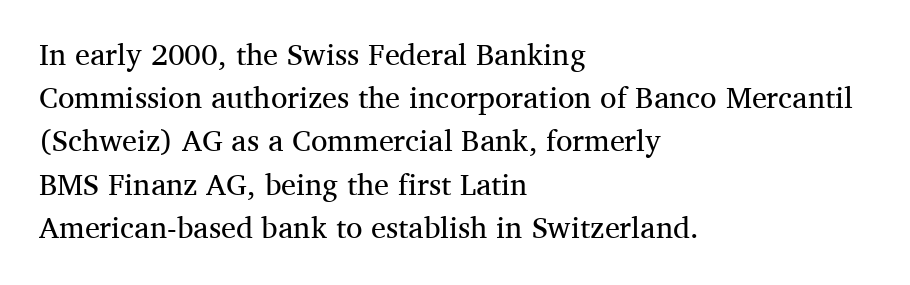
Q: Is the text bold? A: No.
Q: Is the text italic (slanted)? A: No, it is upright.
Q: Is the typeface a serif or a sans-serif typeface? A: Serif.
Q: Is the text underlined? A: No.
Q: How is the paragraph aligned? A: Left-aligned.
Q: Is the spacing between letters normal or unusually wide? A: Normal.
Q: Is the spacing between lines tight, normal or loose? A: Normal.
Q: Width (condensed, normal, or wide)? A: Normal.
Q: Stroke contrast? A: Medium.
Q: x-height? A: Medium.
Q: Monospaced? A: No.
